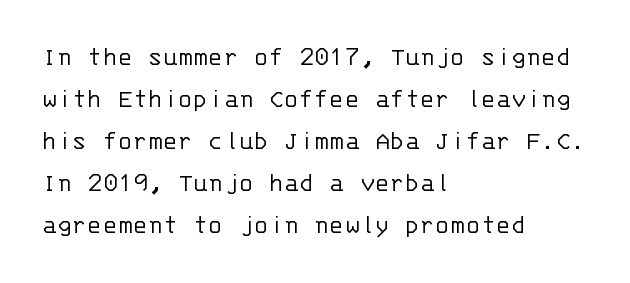
{"serif": "no", "italic": "no", "bold": "no", "weight": "light", "width": "normal", "stroke_contrast": "low", "x_height": "large", "monospaced": "yes", "underline": "no", "align": "left", "line_spacing": "normal", "line_spacing_ratio": 1.5, "letter_spacing": "normal", "letter_spacing_em": 0.0, "glyph_px": 28}
